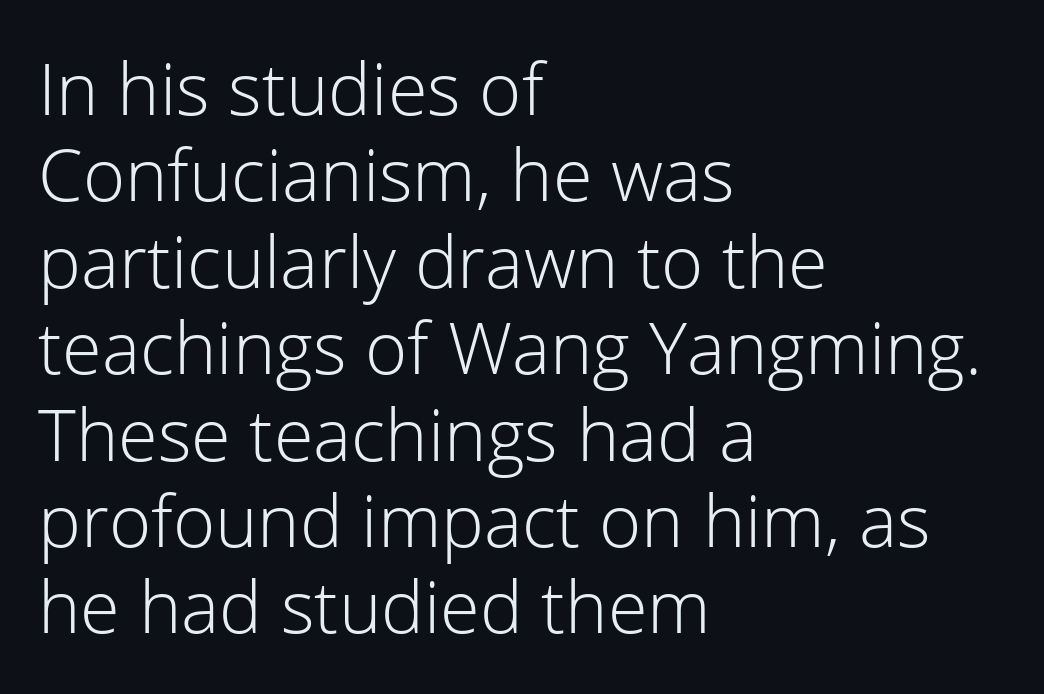
Q: Is the text bold? A: No.
Q: Is the text italic (slanted)? A: No, it is upright.
Q: Is the typeface a serif or a sans-serif typeface? A: Sans-serif.
Q: Is the text underlined? A: No.
Q: How is the paragraph aligned? A: Left-aligned.
Q: Is the spacing between letters normal or unusually wide? A: Normal.
Q: Width (condensed, normal, or wide)? A: Normal.
Q: Stroke contrast? A: Low.
Q: x-height? A: Medium.
Q: Monospaced? A: No.
